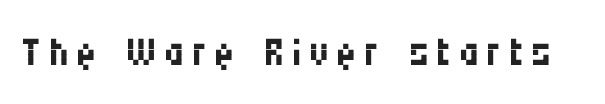
Q: Is the text bold? A: No.
Q: Is the text italic (slanted)? A: No, it is upright.
Q: Is the typeface a serif or a sans-serif typeface? A: Sans-serif.
Q: Is the text underlined? A: No.
Q: Width (condensed, normal, or wide)? A: Condensed.
Q: Stroke contrast? A: Medium.
Q: x-height? A: Large.
Q: Monospaced? A: No.
